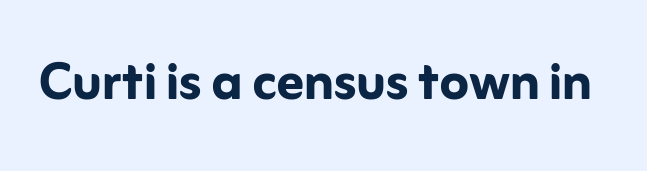
The image shows 67 px semibold sans-serif type, upright; set normal letter spacing, not underlined; low stroke contrast and a medium x-height.
